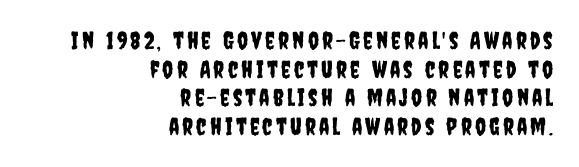
The image shows 24 px text type, upright; set right-aligned, line spacing 1.19x, not underlined.
